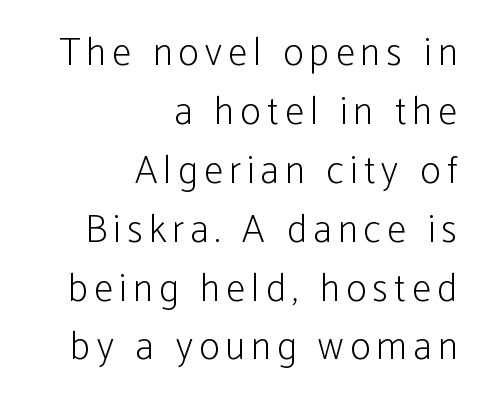
{"serif": "no", "italic": "no", "bold": "no", "weight": "light", "width": "condensed", "stroke_contrast": "low", "x_height": "medium", "monospaced": "no", "underline": "no", "align": "right", "line_spacing": "normal", "line_spacing_ratio": 1.51, "glyph_px": 39}
